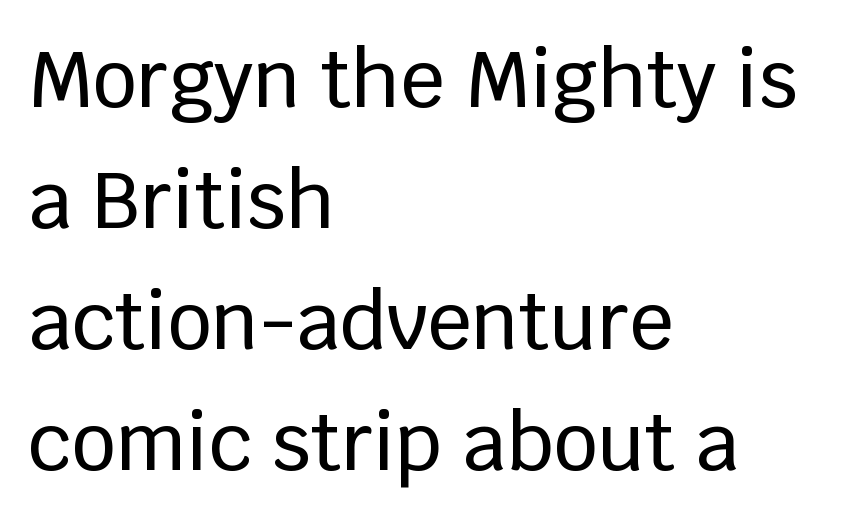
Q: Is the text italic (slanted)? A: No, it is upright.
Q: Is the typeface a serif or a sans-serif typeface? A: Sans-serif.
Q: Is the text underlined? A: No.
Q: How is the paragraph aligned? A: Left-aligned.
Q: Is the spacing between letters normal or unusually wide? A: Normal.
Q: Is the spacing between lines tight, normal or loose? A: Normal.
Q: Width (condensed, normal, or wide)? A: Normal.
Q: Stroke contrast? A: Low.
Q: x-height? A: Large.
Q: Monospaced? A: No.
